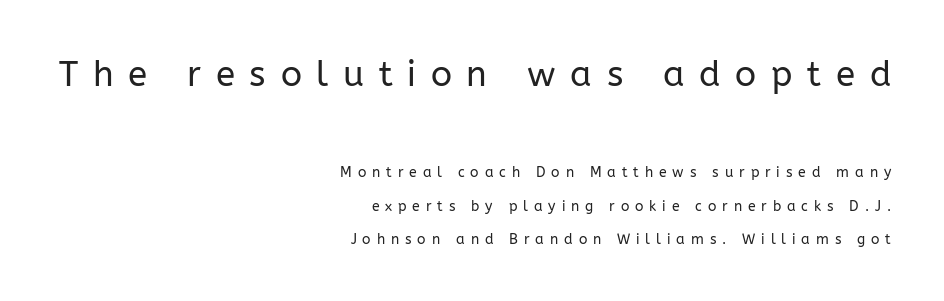
Letter spacing: wide. Examine the stroke ends and you'll find no serifs. Varying glyph widths throughout — classic text-font behaviour. This sample is right-justified, so line beginnings fall wherever the words allow.
